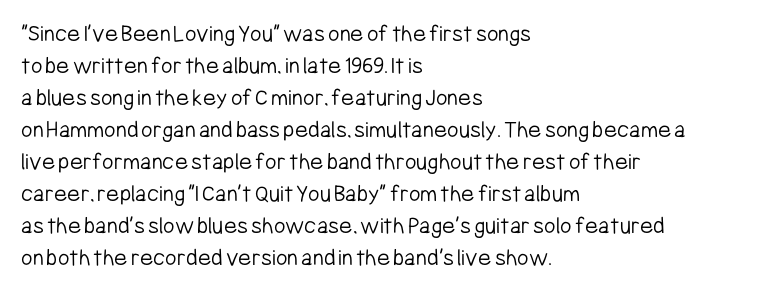
The image shows 25 px text type, upright; set left-aligned, normal line spacing (1.28x), normal letter spacing, not underlined.
